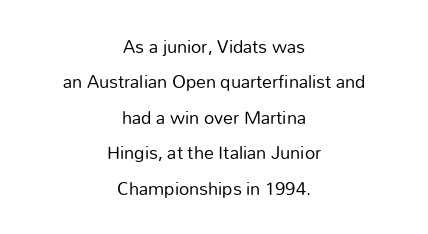
The image shows 20 px text type, upright; set centered, line spacing 1.77x, normal letter spacing, not underlined.
